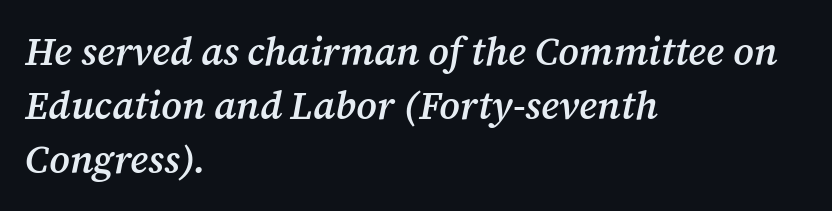
The tracking reads as untouched default to a designer's eye. Caption: multi-line text, flush left, ragged right. Looks like regular typesetting: each glyph gets only the width it needs. Honestly, the row spacing looks completely unremarkable.
